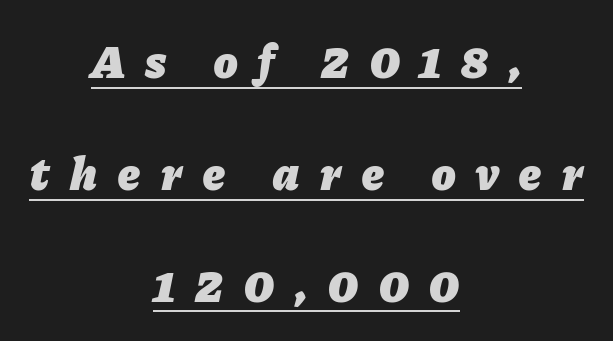
Q: Is the text bold? A: Yes.
Q: Is the text italic (slanted)? A: Yes, it leans right by about 11 degrees.
Q: Is the text underlined? A: Yes.
Q: How is the paragraph aligned? A: Centered.
Q: Is the spacing between letters normal or unusually wide? A: Unusually wide.
Q: Is the spacing between lines tight, normal or loose? A: Loose.
Q: Width (condensed, normal, or wide)? A: Normal.
Q: Stroke contrast? A: Low.
Q: x-height? A: Medium.
Q: Monospaced? A: No.
